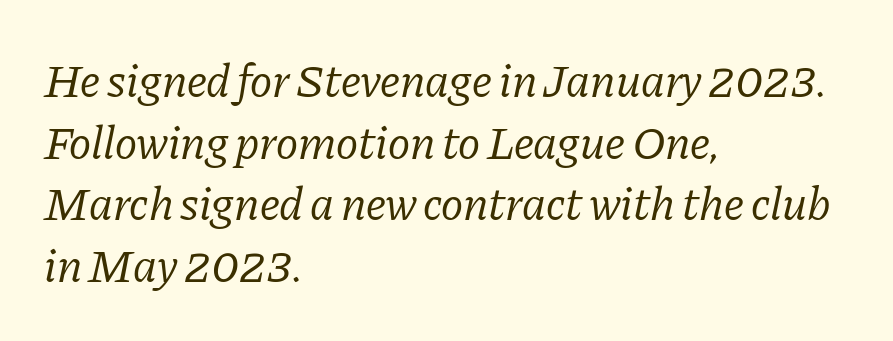
The strokes carry an ordinary text weight at most. No word sits above an underline. Examine the stroke ends and you'll spot serifs. Here the designer chose a conventional face with non-uniform glyph widths.
